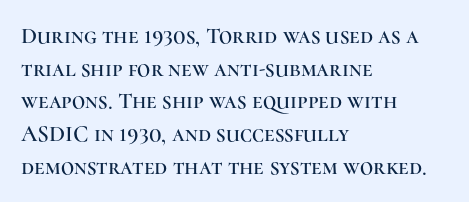
The image shows 23 px text type, upright; set left-aligned, normal line spacing (1.42x), normal letter spacing, not underlined.
